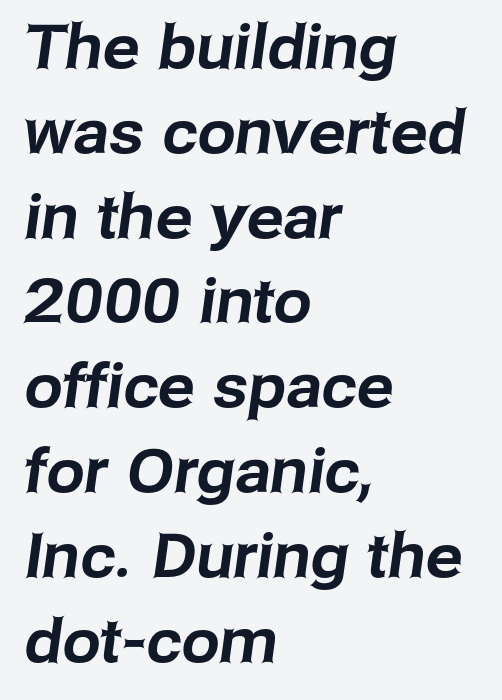
The image shows 61 px sans-serif type; set left-aligned, normal line spacing (1.39x), normal letter spacing, not underlined; low stroke contrast and a medium x-height.
